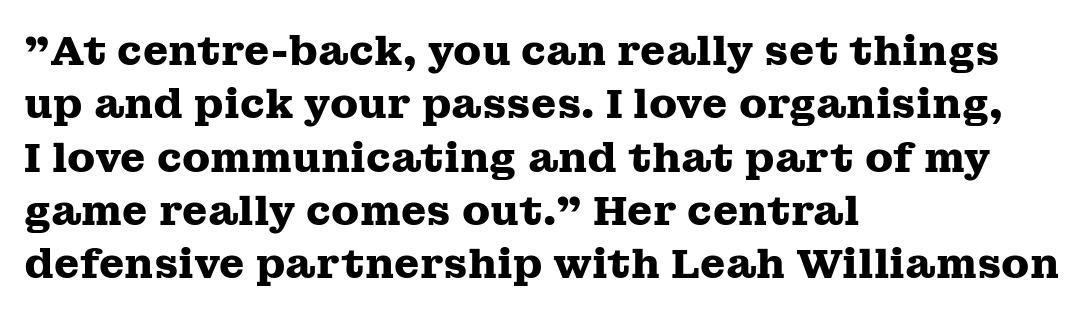
The passage is arranged the way most books set body copy — flush left. Old-style or modern, the face here clearly has serifs. Here the designer chose a conventional face with non-uniform glyph widths. The baseline area is clear. Do the letters lean? They stand straight. Reading down the column, the eye jumps a familiar distance to each next line.
